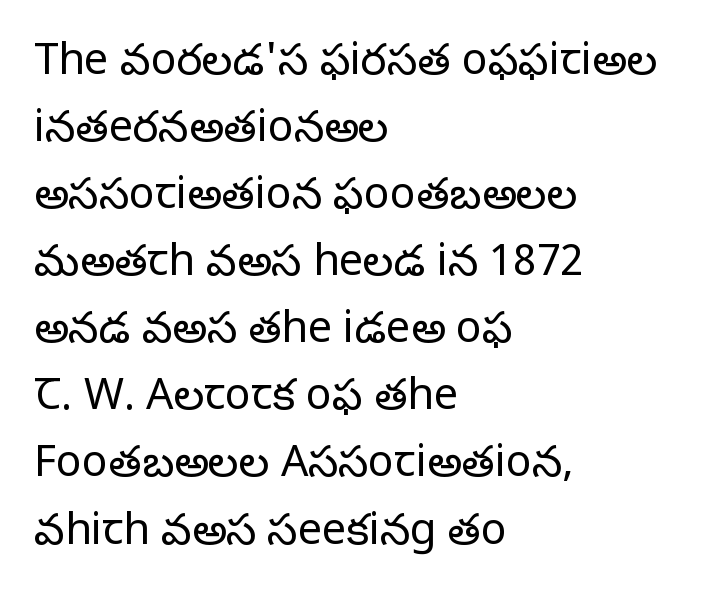
Q: Is the text bold? A: No.
Q: Is the text italic (slanted)? A: No, it is upright.
Q: Is the typeface a serif or a sans-serif typeface? A: Serif.
Q: Is the text underlined? A: No.
Q: How is the paragraph aligned? A: Left-aligned.
Q: Is the spacing between letters normal or unusually wide? A: Normal.
Q: Is the spacing between lines tight, normal or loose? A: Normal.
Q: Width (condensed, normal, or wide)? A: Normal.
Q: Stroke contrast? A: Low.
Q: x-height? A: Large.
Q: Monospaced? A: No.
